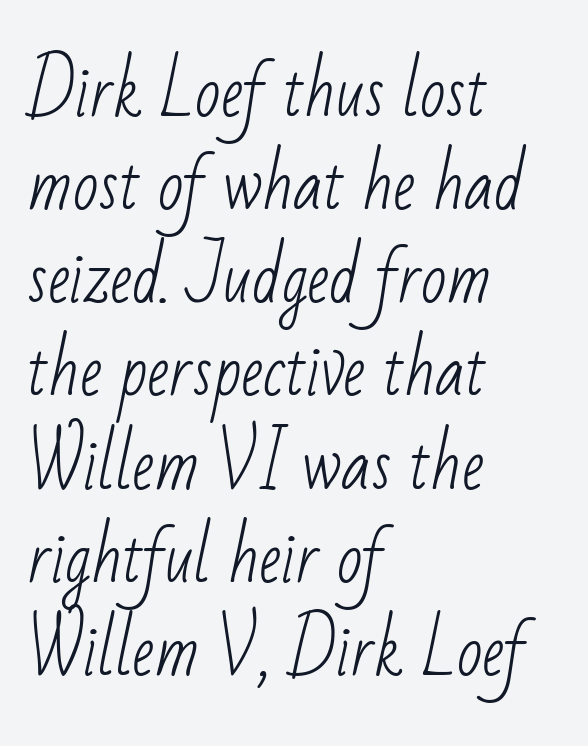
The image shows 67 px light, condensed sans-serif type; set left-aligned, normal line spacing (1.39x), normal letter spacing, not underlined; low stroke contrast and a small x-height.
